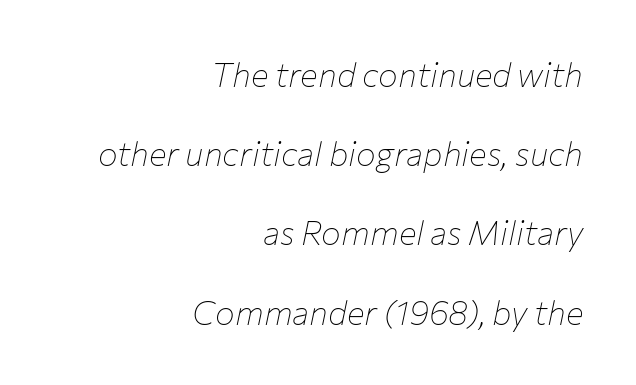
The image shows 33 px thin type, italic (leaning right); set right-aligned, loose line spacing (2.4x), normal letter spacing, not underlined; low stroke contrast and a medium x-height.
